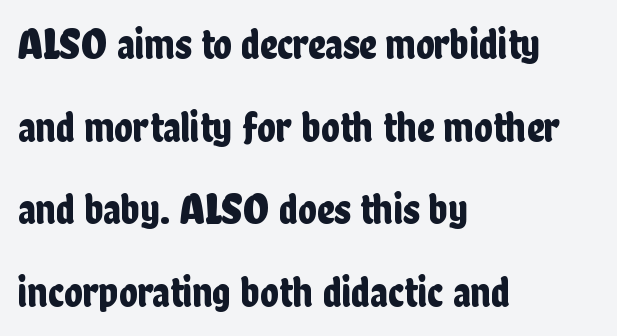
Notice how the passage keeps a crisp vertical edge on the left only. The rendering uses natural spacing where letterforms have individual widths. Leading: increased. Unlike italic type, these characters show no tilt at all.
